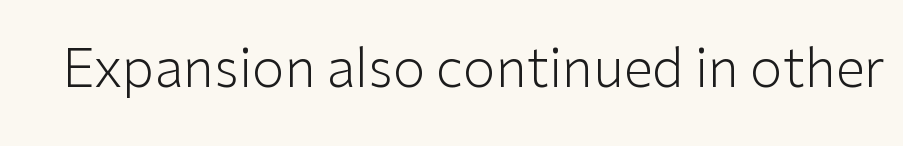
{"serif": "no", "italic": "no", "bold": "no", "weight": "light", "width": "normal", "stroke_contrast": "low", "x_height": "medium", "monospaced": "no", "underline": "no", "letter_spacing": "normal", "letter_spacing_em": 0.0, "glyph_px": 53}
